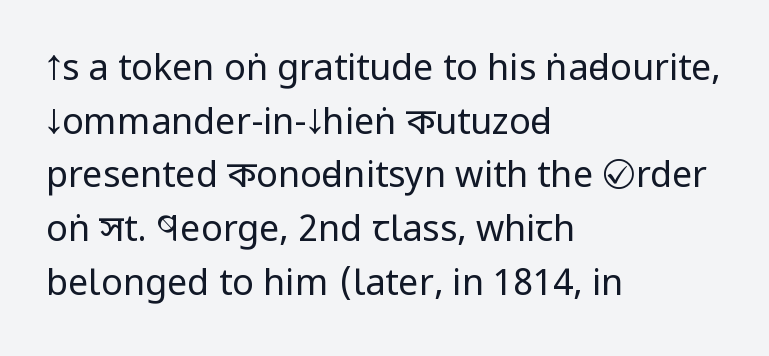
{"serif": "no", "italic": "no", "bold": "no", "weight": "regular", "width": "condensed", "stroke_contrast": "low", "x_height": "large", "monospaced": "no", "underline": "no", "align": "left", "line_spacing": "normal", "line_spacing_ratio": 1.49, "letter_spacing": "normal", "letter_spacing_em": 0.0, "glyph_px": 36}
